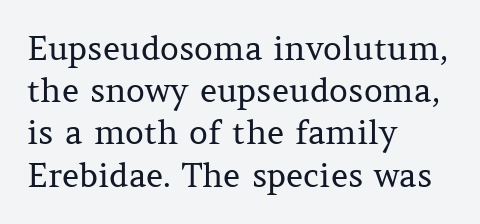
Tracking here is standard; glyphs follow each other at the usual distance. The baseline area is clear. Character widths vary here, with narrow letters taking less room than wide ones. Regarding leading, the lines here are spaced in the standard way.
